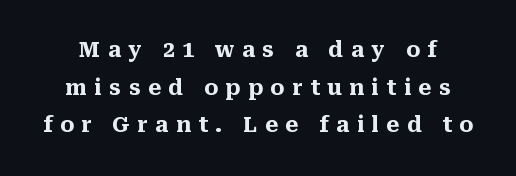
{"italic": "no", "bold": "yes", "underline": "no", "line_spacing_ratio": 1.79, "letter_spacing": "wide", "letter_spacing_em": 0.36, "glyph_px": 21}
